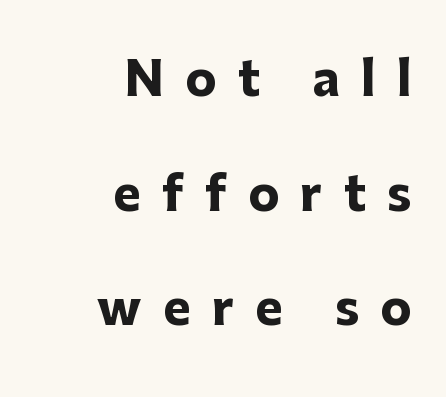
The image shows 47 px heavy sans-serif type, upright; set right-aligned, loose line spacing (2.44x), unusually wide letter spacing (+0.45 em), not underlined; low stroke contrast and a medium x-height.
